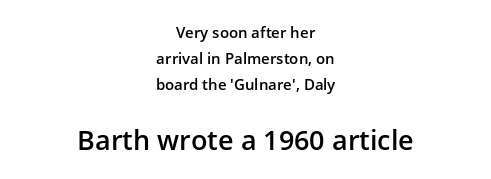
Q: Is the text bold? A: Semi-bold.
Q: Is the text italic (slanted)? A: No, it is upright.
Q: Is the text underlined? A: No.
Q: How is the paragraph aligned? A: Centered.
Q: Is the spacing between letters normal or unusually wide? A: Normal.
Q: Which block of text is set in a larger size, the first (top) or the second (bottom)? A: The second (bottom) one.
